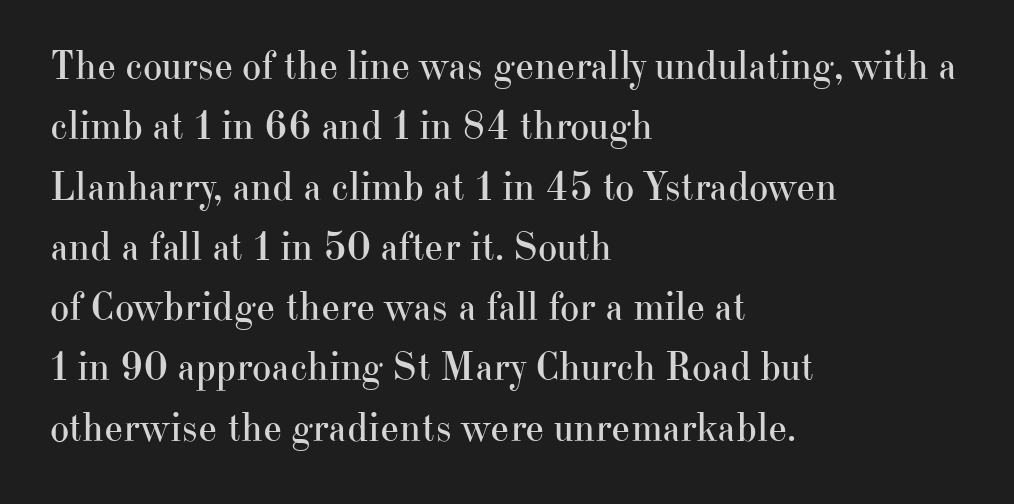
Q: Is the text bold? A: No.
Q: Is the text italic (slanted)? A: No, it is upright.
Q: Is the typeface a serif or a sans-serif typeface? A: Serif.
Q: Is the text underlined? A: No.
Q: How is the paragraph aligned? A: Left-aligned.
Q: Is the spacing between letters normal or unusually wide? A: Normal.
Q: Is the spacing between lines tight, normal or loose? A: Normal.
Q: Width (condensed, normal, or wide)? A: Normal.
Q: Stroke contrast? A: High.
Q: x-height? A: Small.
Q: Monospaced? A: No.
